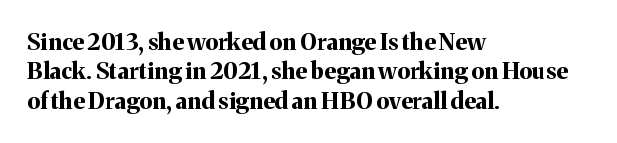
In terms of posture, this sample is upright. Whoever set this chose a conventional vertical rhythm. The space directly below the letters is spotless. A typesetter would call this zero additional tracking.
